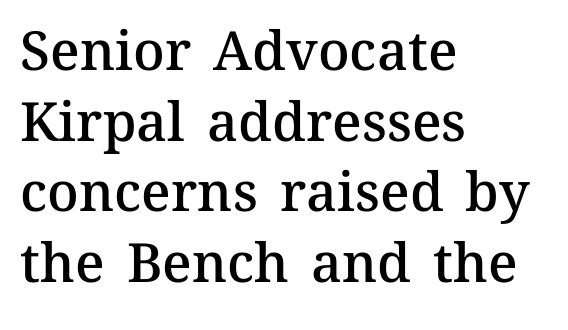
Between one letter and the next there's only the usual sliver of space. Looks like regular typesetting: each glyph gets only the width it needs. The axis of the letterforms is exactly vertical. Typeset ragged right — the left edge is the straight one.
